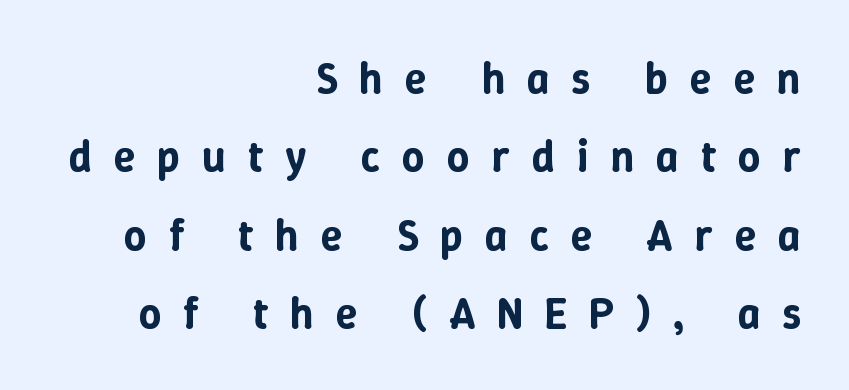
A typesetter would call this proportional, since set widths differ per character. Quick note: not italic, upright. Words float on clear page, feet unadorned. A typesetter would call this heavily tracked-out type. Leftover space on each line is placed entirely before the opening word.
